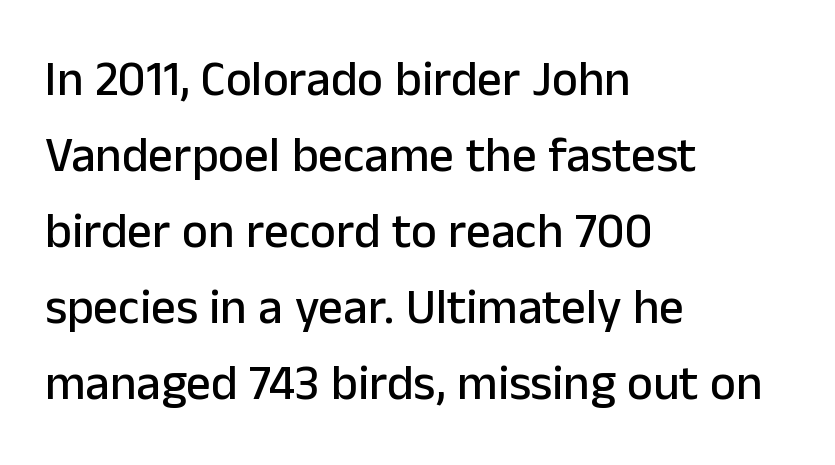
{"serif": "no", "italic": "no", "width": "normal", "stroke_contrast": "low", "x_height": "medium", "monospaced": "no", "underline": "no", "align": "left", "line_spacing": "normal", "line_spacing_ratio": 1.55, "letter_spacing": "normal", "letter_spacing_em": 0.0, "glyph_px": 49}
